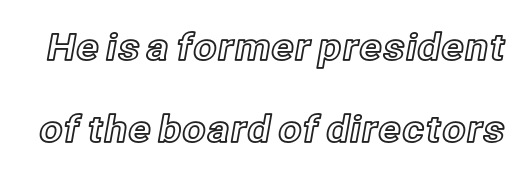
Q: Is the text italic (slanted)? A: Yes.
Q: Is the text underlined? A: No.
Q: Is the spacing between letters normal or unusually wide? A: Normal.
Q: Is the spacing between lines tight, normal or loose? A: Loose.
Q: Width (condensed, normal, or wide)? A: Normal.
Q: x-height? A: Medium.
Q: Monospaced? A: No.
